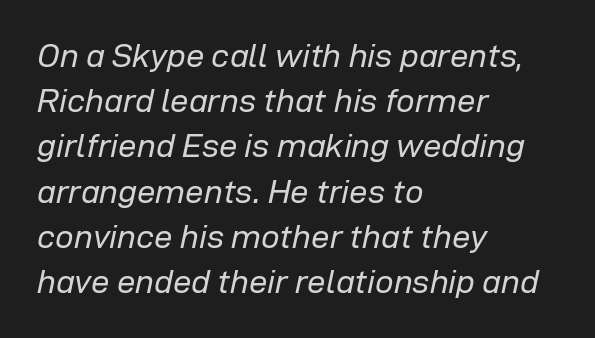
The image shows 33 px regular-weight type, italic (leaning right); set left-aligned, normal line spacing (1.37x), normal letter spacing, not underlined; low stroke contrast and a medium x-height.
